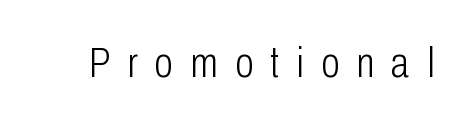
The image shows 42 px light, condensed sans-serif type, upright; set unusually wide letter spacing (+0.41 em), not underlined; low stroke contrast and a medium x-height.
